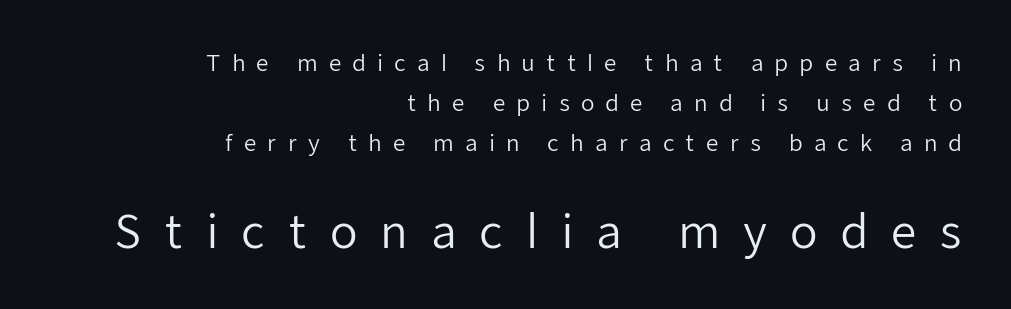
{"serif": "no", "italic": "no", "bold": "no", "weight": "regular", "width": "normal", "stroke_contrast": "low", "x_height": "medium", "monospaced": "no", "underline": "no", "align": "right", "line_spacing_ratio": 1.81, "letter_spacing": "wide", "letter_spacing_em": 0.5, "larger_block": "second", "size_ratio": 2.05, "glyph_px": 45}
